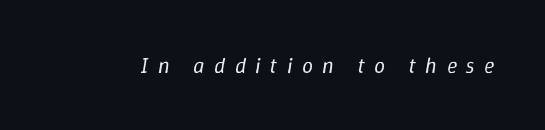
The image shows 22 px text type, italic (leaning right); set unusually wide letter spacing (+0.42 em), not underlined.
